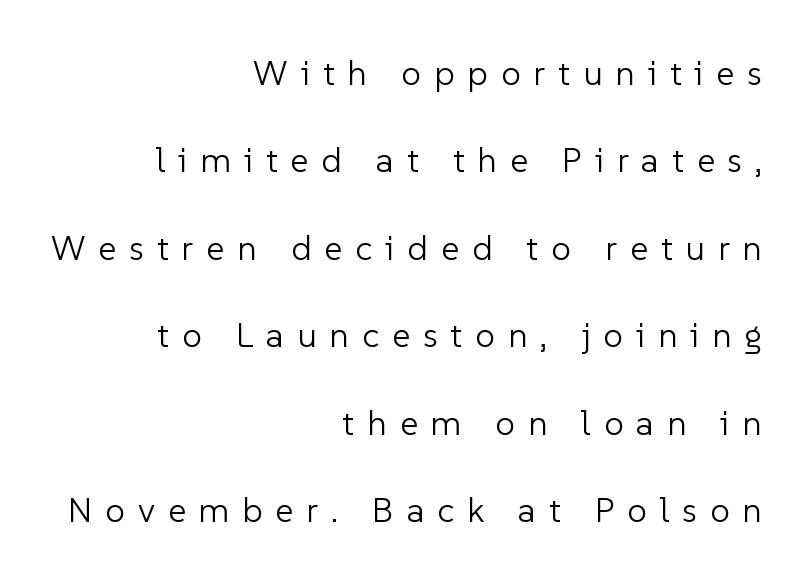
{"serif": "no", "italic": "no", "bold": "no", "weight": "light", "width": "normal", "stroke_contrast": "low", "x_height": "medium", "monospaced": "no", "underline": "no", "align": "right", "line_spacing": "loose", "line_spacing_ratio": 2.5, "letter_spacing": "wide", "letter_spacing_em": 0.37, "glyph_px": 35}
